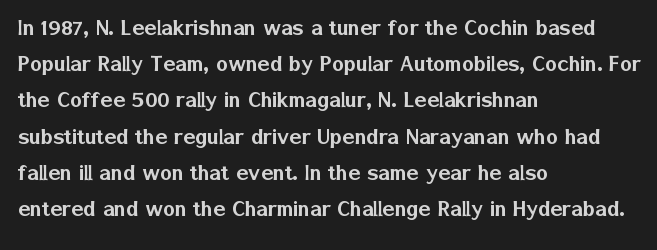
The image shows 25 px text type, upright; set left-aligned, normal line spacing (1.45x), normal letter spacing, not underlined.
